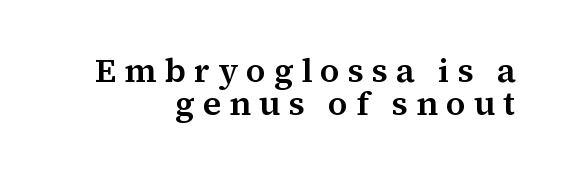
Compared with typical body copy, the letter spacing here is much looser. Students, observe: this is what under-led, compact text looks like. The glyphs in this specimen are seriffed. The paragraph shown leans on its right margin.
